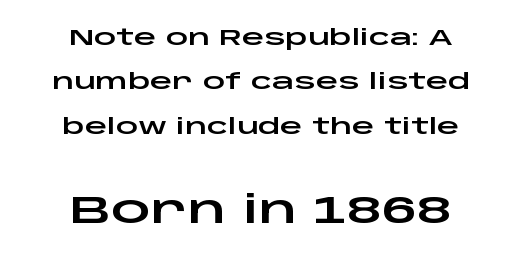
{"serif": "no", "italic": "no", "width": "wide", "stroke_contrast": "low", "x_height": "large", "monospaced": "no", "underline": "no", "align": "center", "line_spacing": "loose", "line_spacing_ratio": 2.02, "letter_spacing": "normal", "letter_spacing_em": 0.0, "larger_block": "second", "size_ratio": 1.77, "glyph_px": 39}
